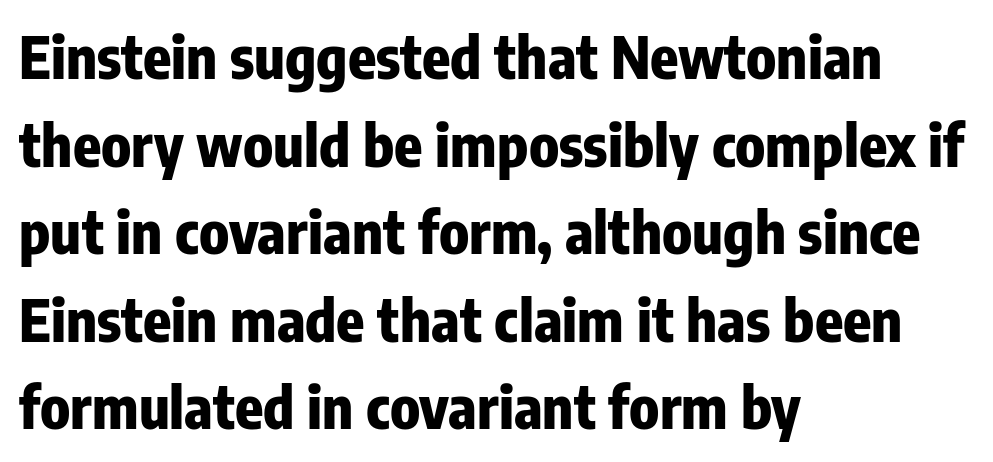
{"serif": "no", "italic": "no", "bold": "yes", "weight": "heavy", "width": "condensed", "stroke_contrast": "low", "x_height": "medium", "monospaced": "no", "underline": "no", "align": "left", "line_spacing": "normal", "line_spacing_ratio": 1.51, "letter_spacing": "normal", "letter_spacing_em": 0.0, "glyph_px": 58}
